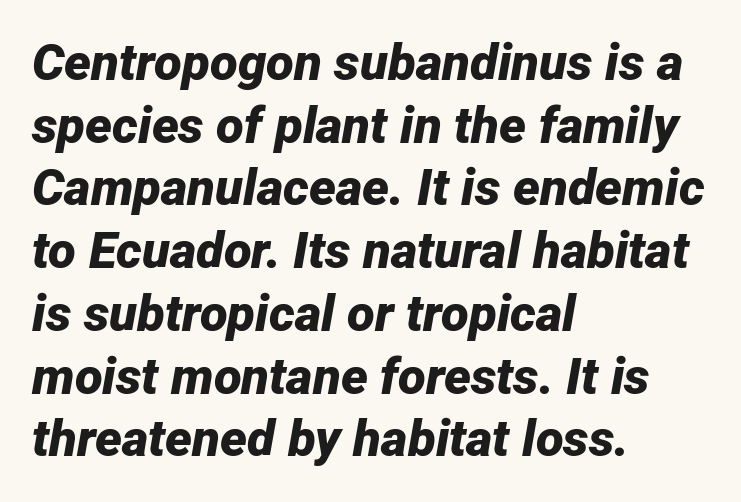
The image shows 51 px bold type, italic (leaning right); set left-aligned, line spacing 1.23x, normal letter spacing, not underlined; low stroke contrast and a medium x-height.
